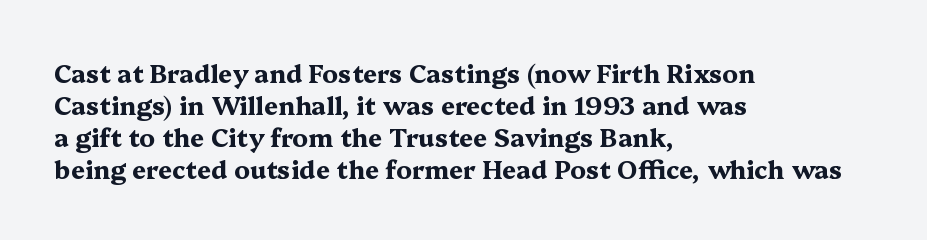
The typesetter chose a ragged-right arrangement here. The line texture is even and compact thanks to regular tracking. Summary of weight: heavy, a full bold. Vertically, the passage feels balanced, rows spaced as you'd expect. In terms of posture, this sample is upright.
